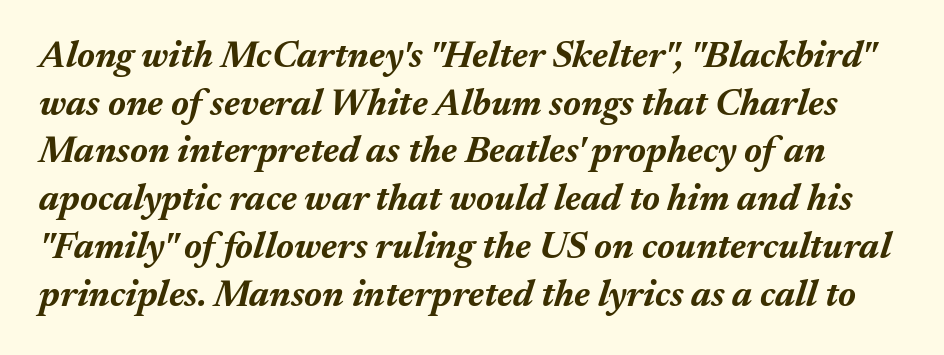
The image shows 37 px bold type, italic (leaning right); set normal line spacing (1.29x), normal letter spacing, not underlined; medium stroke contrast and a medium x-height.
